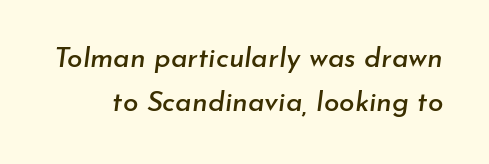
A clean baseline with only descenders dipping below it. The face used here is rendered with its standard letterfit. Rows of type keep a routine distance in the vertical direction. Slanted lettering throughout. These lines are rendered in a variable-pitch font.
